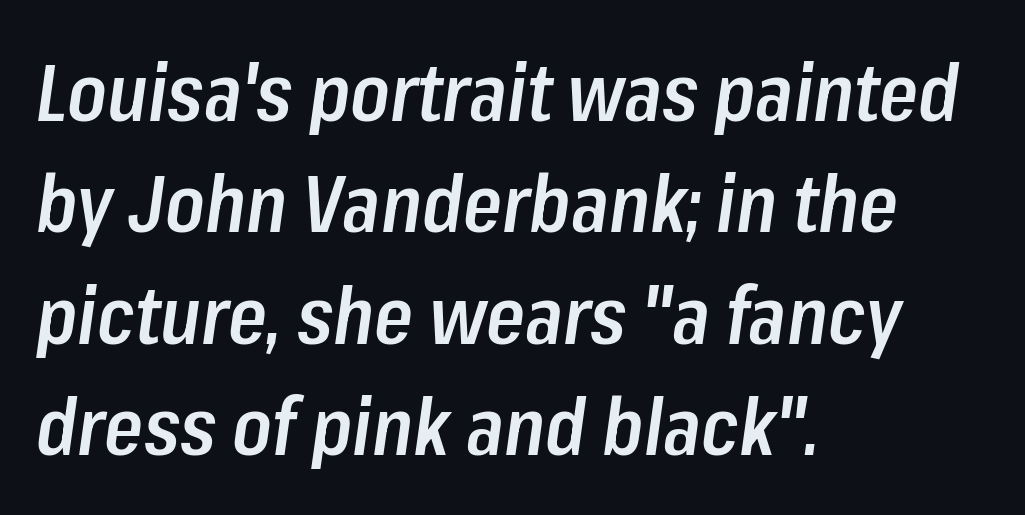
Normally led — the rows are evenly, conventionally spaced. You could call the tracking neutral — neither tight nor loose. The paragraph has a hard left edge and a soft right edge. On the weight axis this lands at semibold, roughly 600. Observe the lean: these are italic letterforms. Letters rest on an invisible, unmarked baseline.
